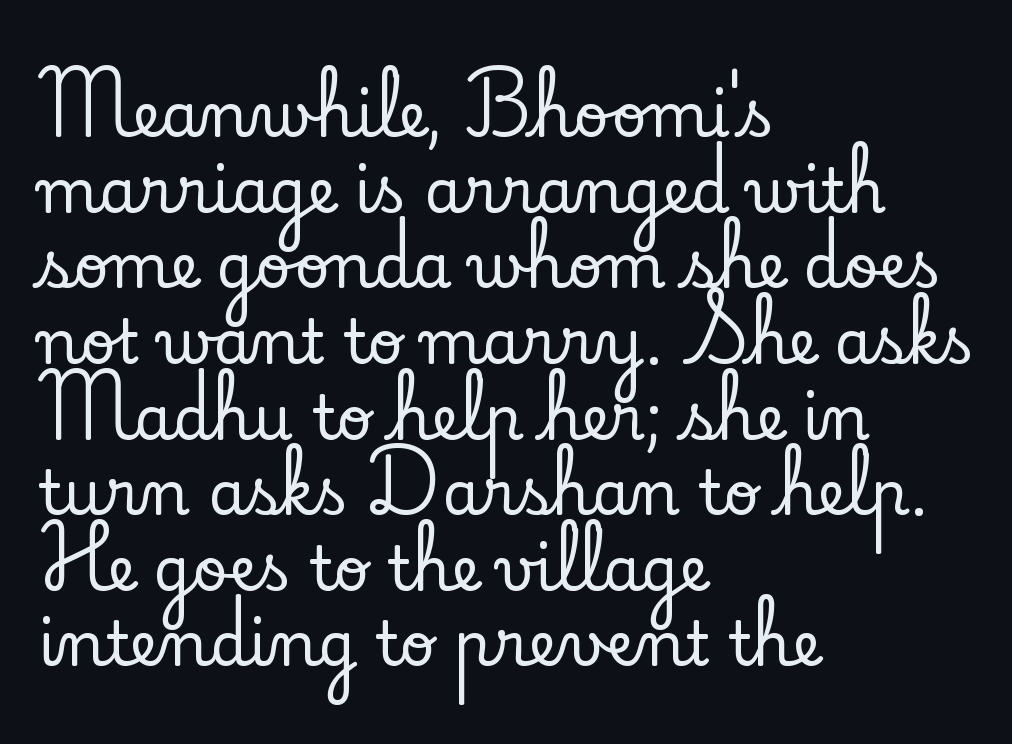
A typesetter would call this proportional, since set widths differ per character. Tracking here is standard; glyphs follow each other at the usual distance. The typeface chosen for these lines features serifs. The setting favours the left margin, as ordinary paragraphs usually do.
